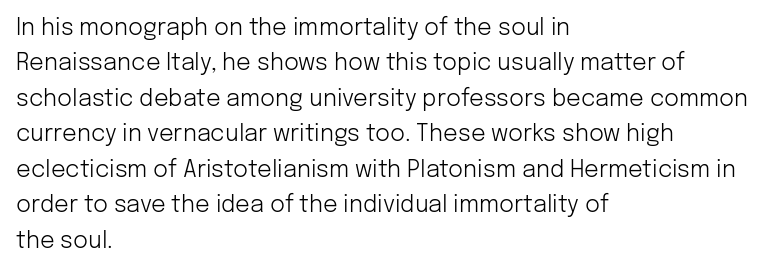
{"italic": "no", "bold": "no", "underline": "no", "align": "left", "line_spacing": "normal", "line_spacing_ratio": 1.54, "letter_spacing": "normal", "letter_spacing_em": 0.0, "glyph_px": 23}
